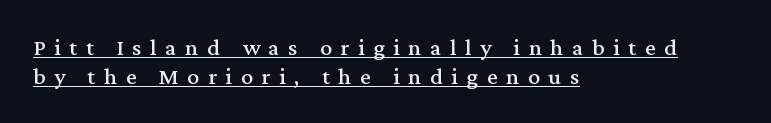
{"italic": "no", "underline": "yes", "align": "left", "line_spacing_ratio": 1.19, "letter_spacing": "wide", "letter_spacing_em": 0.36, "glyph_px": 24}
